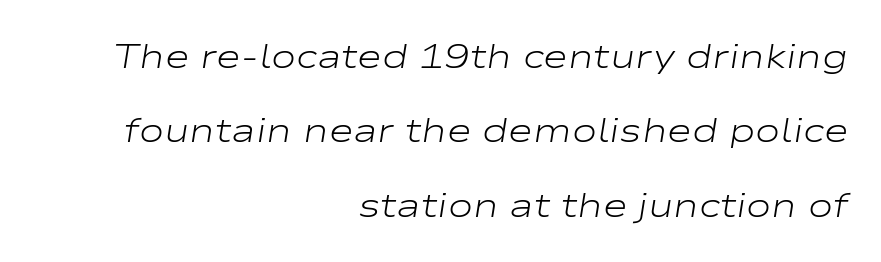
Does extra space separate the letters? No, they use regular spacing. Caption: face not bold, strokes unweighted. Short and long lines alike share a common ending point at right. Varying glyph widths throughout — classic text-font behaviour. Airy leading. The font's italic variant was chosen for this text.
